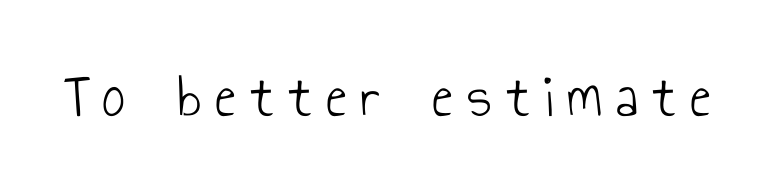
Does the lettering tilt? It doesn't — this is upright. The typeface has the unassuming heft of standard copy or less. Nobody drew a line under any word here. You can tell from the bare stems that sans-serif type was used. Each letter keeps its own natural width here, so spacing adapts to shape.
